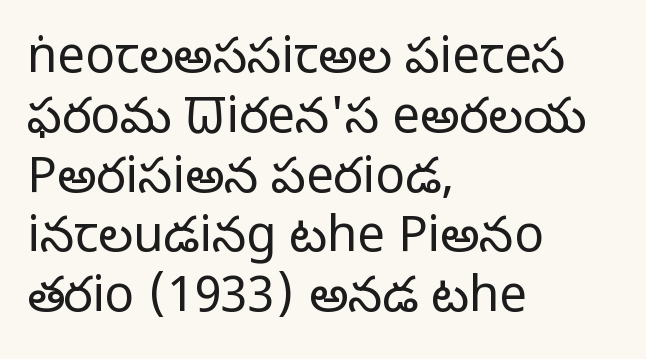
Q: Is the text bold? A: No.
Q: Is the text italic (slanted)? A: No, it is upright.
Q: Is the typeface a serif or a sans-serif typeface? A: Sans-serif.
Q: Is the text underlined? A: No.
Q: How is the paragraph aligned? A: Left-aligned.
Q: Is the spacing between letters normal or unusually wide? A: Normal.
Q: Width (condensed, normal, or wide)? A: Normal.
Q: Stroke contrast? A: Low.
Q: x-height? A: Medium.
Q: Monospaced? A: No.
